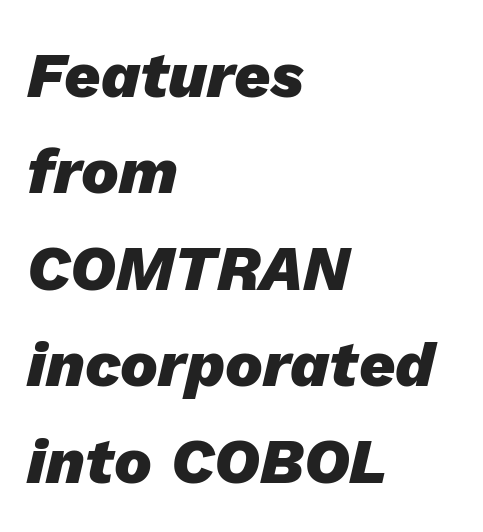
Reading down the block, your eye returns to a fixed left position each line. Each word holds together tightly as a unit, with standard inter-letter gaps. Here the designer chose a conventional face with non-uniform glyph widths. Students, observe: this is what conventionally led text looks like. Plenty of ink on the page — the face is bold.
